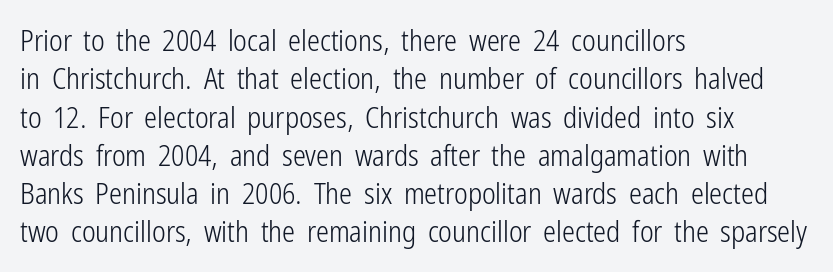
The image shows 29 px light, condensed sans-serif type, upright; set left-aligned, normal line spacing (1.32x), normal letter spacing, not underlined; low stroke contrast and a medium x-height.
